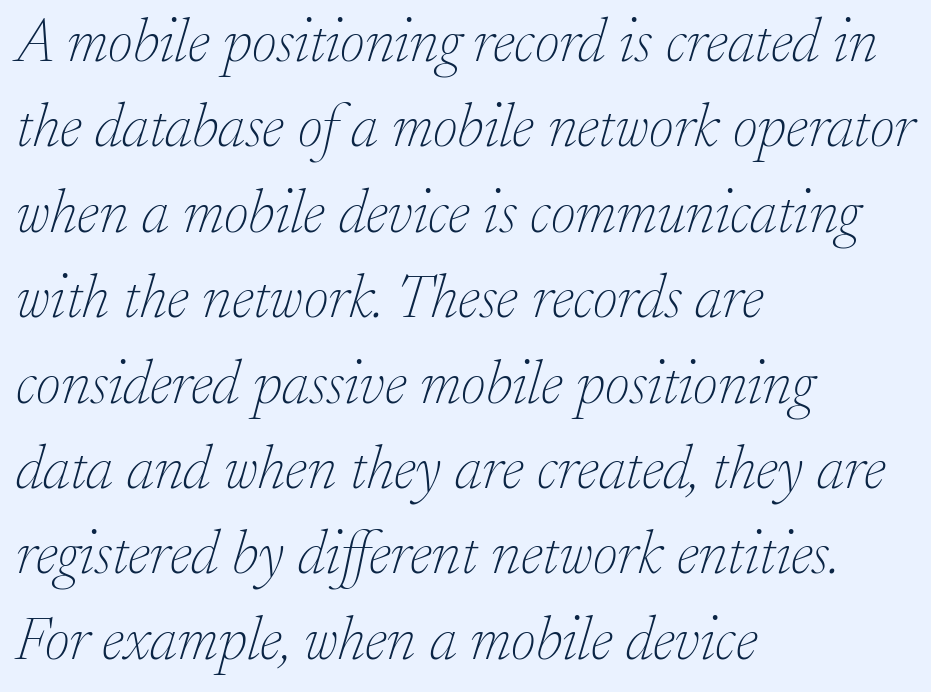
The image shows 61 px thin serif type, italic (leaning right); set left-aligned, normal line spacing (1.4x), normal letter spacing, not underlined; low stroke contrast and a small x-height.
